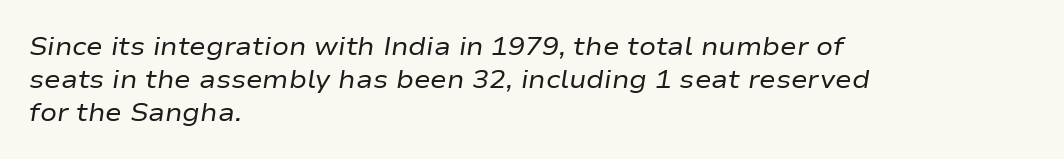
The image shows 25 px text type, italic (leaning right); set left-aligned, normal line spacing (1.32x), normal letter spacing, not underlined.
